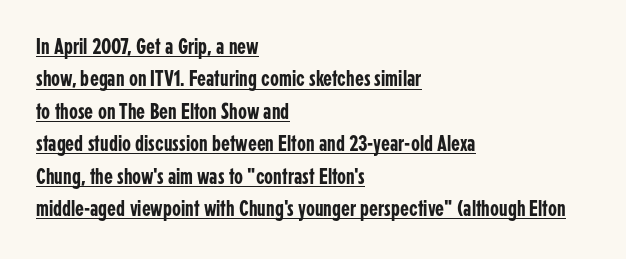
Q: Is the text italic (slanted)? A: No, it is upright.
Q: Is the text underlined? A: Yes.
Q: How is the paragraph aligned? A: Left-aligned.
Q: Is the spacing between letters normal or unusually wide? A: Normal.
Q: Is the spacing between lines tight, normal or loose? A: Normal.
